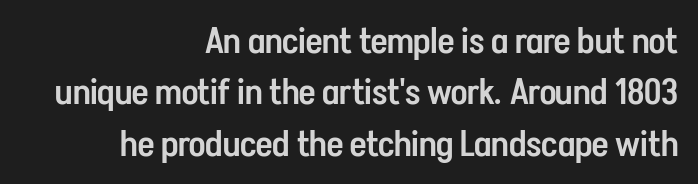
In terms of letterform style, serifs are entirely absent. Line spacing here is normal. A clean baseline with only descenders dipping below it. The letters stand upright; this is a roman face. Proportional: the letters do not fall into vertical columns.
